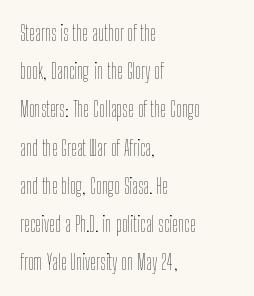
The image shows 21 px text type, upright; set left-aligned, line spacing 1.82x, normal letter spacing, not underlined.
